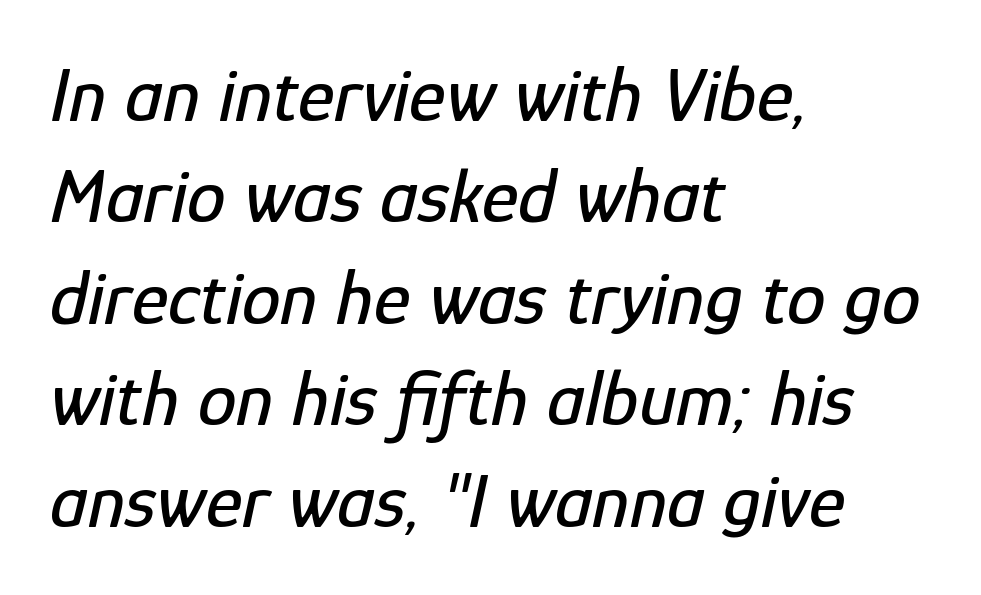
Standard letterfit; no display-style spreading of the glyphs. These lines stack with their left ends in a neat column. The passage shown is typed in a proportional face where columns would drift. A typesetter would call this leading conventional body-copy spacing. Tall strokes in this sample are angled rather than plumb. The passage shown is not underscored anywhere.
